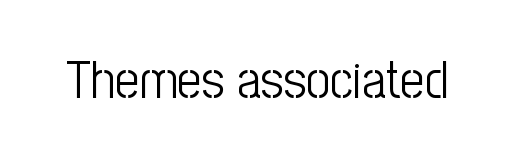
Q: Is the text bold? A: No.
Q: Is the text italic (slanted)? A: No, it is upright.
Q: Is the typeface a serif or a sans-serif typeface? A: Sans-serif.
Q: Is the text underlined? A: No.
Q: Is the spacing between letters normal or unusually wide? A: Normal.
Q: Width (condensed, normal, or wide)? A: Condensed.
Q: Stroke contrast? A: Low.
Q: x-height? A: Medium.
Q: Monospaced? A: No.
